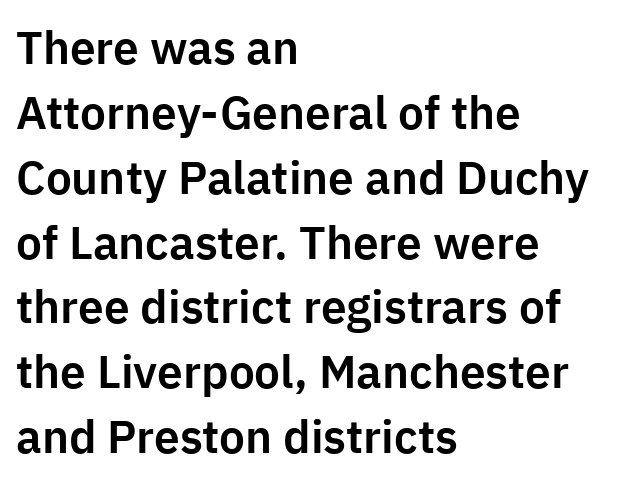
{"serif": "no", "italic": "no", "width": "normal", "stroke_contrast": "low", "x_height": "medium", "monospaced": "no", "underline": "no", "align": "left", "line_spacing": "normal", "line_spacing_ratio": 1.41, "letter_spacing": "normal", "letter_spacing_em": 0.0, "glyph_px": 46}
